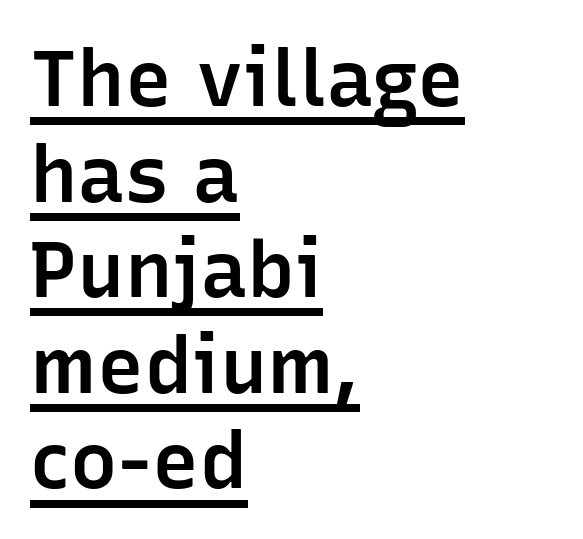
Examine the stroke ends and you'll find no serifs. Character widths vary here, with narrow letters taking less room than wide ones. Caption: multi-line text, flush left, ragged right. The specimen includes a rule beneath the text block's lines.
